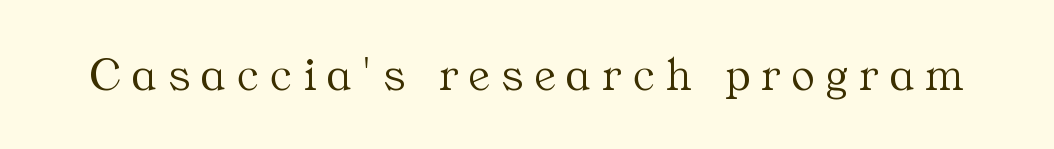
{"serif": "yes", "italic": "no", "bold": "no", "weight": "light", "width": "normal", "stroke_contrast": "medium", "x_height": "medium", "monospaced": "no", "underline": "no", "letter_spacing": "wide", "letter_spacing_em": 0.24, "glyph_px": 48}
